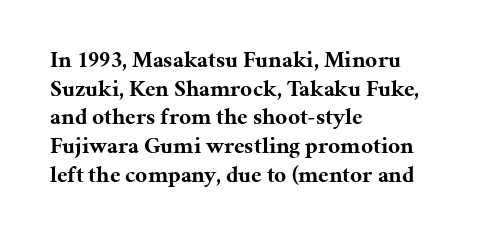
{"italic": "no", "bold": "yes", "underline": "no", "align": "left", "line_spacing": "normal", "line_spacing_ratio": 1.25, "letter_spacing": "normal", "letter_spacing_em": 0.0, "glyph_px": 23}
